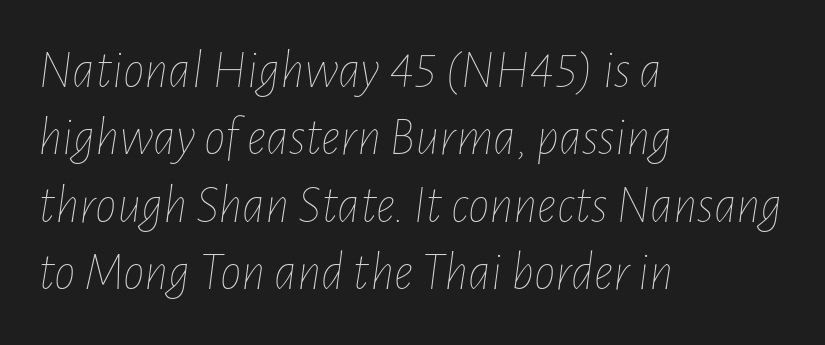
Q: Is the text bold? A: No.
Q: Is the text italic (slanted)? A: Yes, it leans right by about 7 degrees.
Q: Is the text underlined? A: No.
Q: How is the paragraph aligned? A: Left-aligned.
Q: Is the spacing between letters normal or unusually wide? A: Normal.
Q: Is the spacing between lines tight, normal or loose? A: Normal.
Q: Width (condensed, normal, or wide)? A: Condensed.
Q: Stroke contrast? A: Low.
Q: x-height? A: Medium.
Q: Monospaced? A: No.
